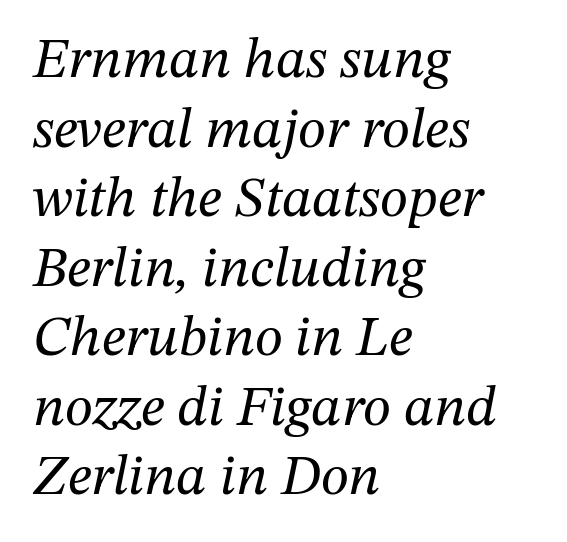
{"serif": "yes", "italic": "yes", "lean": "right", "slant_degrees": 12, "bold": "no", "weight": "regular", "width": "normal", "stroke_contrast": "medium", "x_height": "medium", "monospaced": "no", "underline": "no", "align": "left", "line_spacing_ratio": 1.22, "letter_spacing": "normal", "letter_spacing_em": 0.0, "glyph_px": 57}
